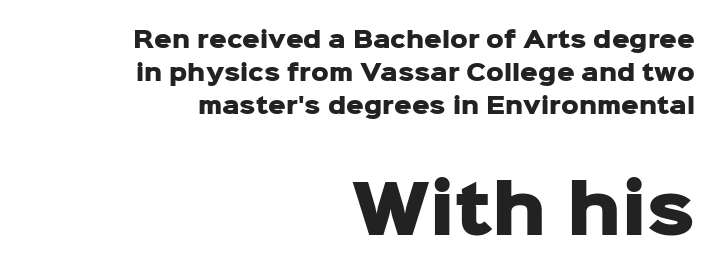
The image shows 66 px heavy sans-serif type, upright; set right-aligned, normal line spacing (1.49x), normal letter spacing, not underlined; the second (bottom) block is 3.0x larger; low stroke contrast and a medium x-height.
